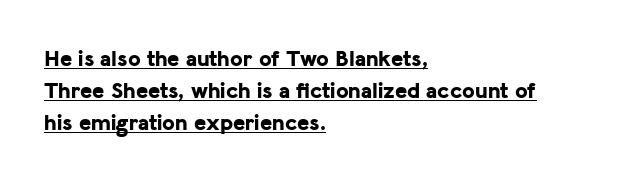
Q: Is the text bold? A: Yes.
Q: Is the text italic (slanted)? A: No, it is upright.
Q: Is the text underlined? A: Yes.
Q: How is the paragraph aligned? A: Left-aligned.
Q: Is the spacing between letters normal or unusually wide? A: Normal.
Q: Is the spacing between lines tight, normal or loose? A: Normal.
